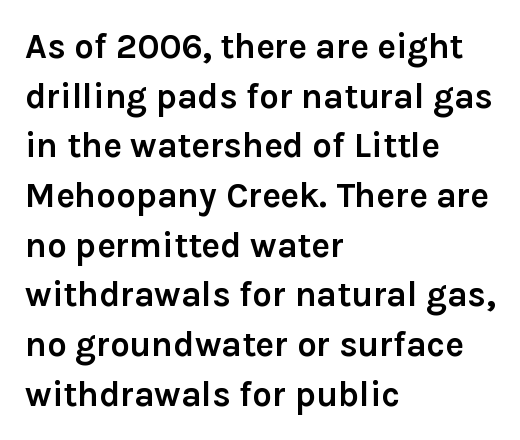
Underline: absent. Thick stems and heavy bowls — unmistakably bold. Does the lettering tilt? It doesn't — this is upright. The rag falls on the right side of this text block. Note the varied advance widths — an 'i' is clearly narrower than an 'm'.
